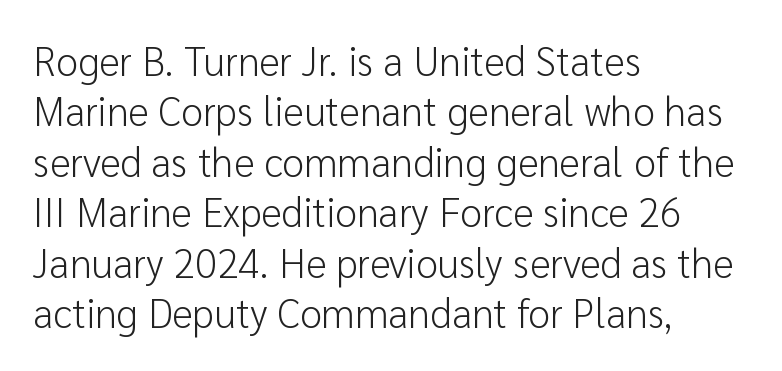
The image shows 40 px light sans-serif type, upright; set left-aligned, normal line spacing (1.26x), normal letter spacing, not underlined; low stroke contrast and a medium x-height.
